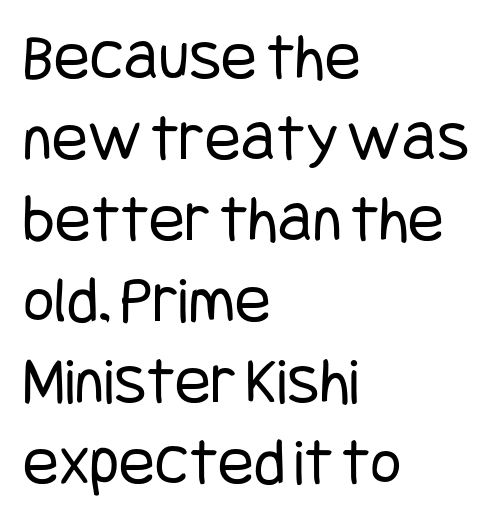
If you drew a line through each stem, it would be perfectly vertical. Letterform terminals end flat and unadorned throughout the passage. Each word holds together tightly as a unit, with standard inter-letter gaps. The strip under each line holds only bare page.
